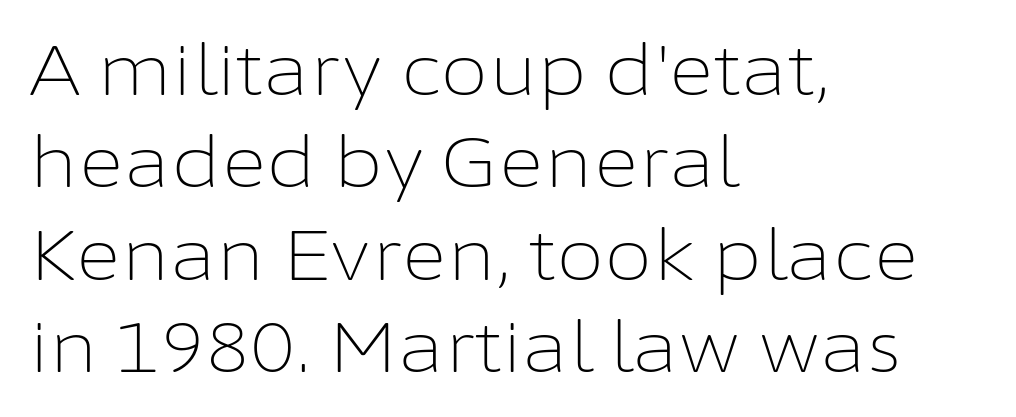
Q: Is the text bold? A: No.
Q: Is the text italic (slanted)? A: No, it is upright.
Q: Is the typeface a serif or a sans-serif typeface? A: Sans-serif.
Q: Is the text underlined? A: No.
Q: How is the paragraph aligned? A: Left-aligned.
Q: Is the spacing between letters normal or unusually wide? A: Normal.
Q: Is the spacing between lines tight, normal or loose? A: Normal.
Q: Width (condensed, normal, or wide)? A: Normal.
Q: Stroke contrast? A: Low.
Q: x-height? A: Medium.
Q: Monospaced? A: No.
